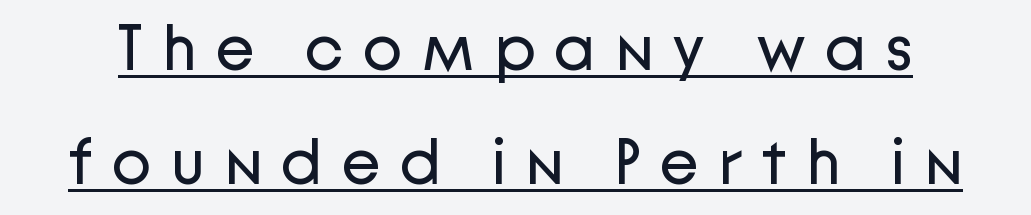
The rendering shows plain stroke endings on the letterforms — a sans-serif design. The rendering uses natural spacing where letterforms have individual widths. Is there an underline? Yes — a line sits under the letters. Stroke thickness stays within the range of a standard reading face or lighter. Inter-character spacing is expanded well beyond the font's built-in metrics.
